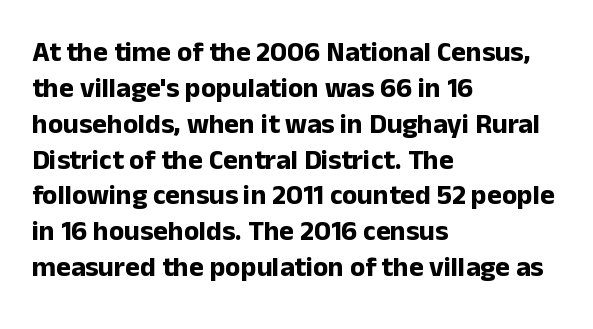
{"serif": "no", "italic": "no", "bold": "yes", "weight": "bold", "width": "normal", "stroke_contrast": "low", "x_height": "medium", "monospaced": "no", "underline": "no", "align": "left", "line_spacing": "normal", "line_spacing_ratio": 1.28, "letter_spacing": "normal", "letter_spacing_em": 0.0, "glyph_px": 28}
